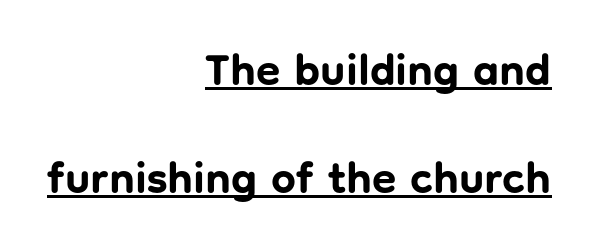
The image shows 44 px bold sans-serif type, upright; set right-aligned, loose line spacing (2.46x), normal letter spacing, underlined; low stroke contrast and a medium x-height.
